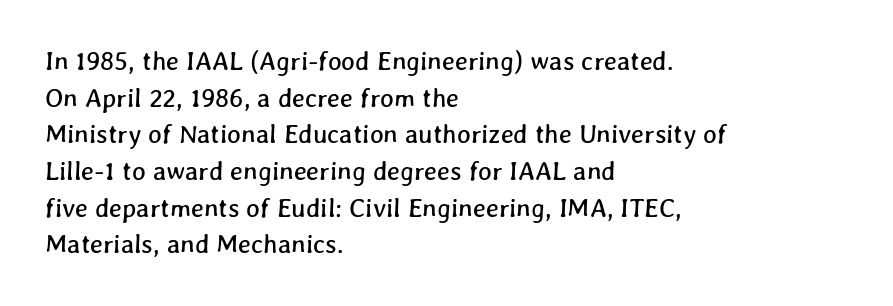
Q: Is the text underlined? A: No.
Q: How is the paragraph aligned? A: Left-aligned.
Q: Is the spacing between letters normal or unusually wide? A: Normal.
Q: Is the spacing between lines tight, normal or loose? A: Normal.
